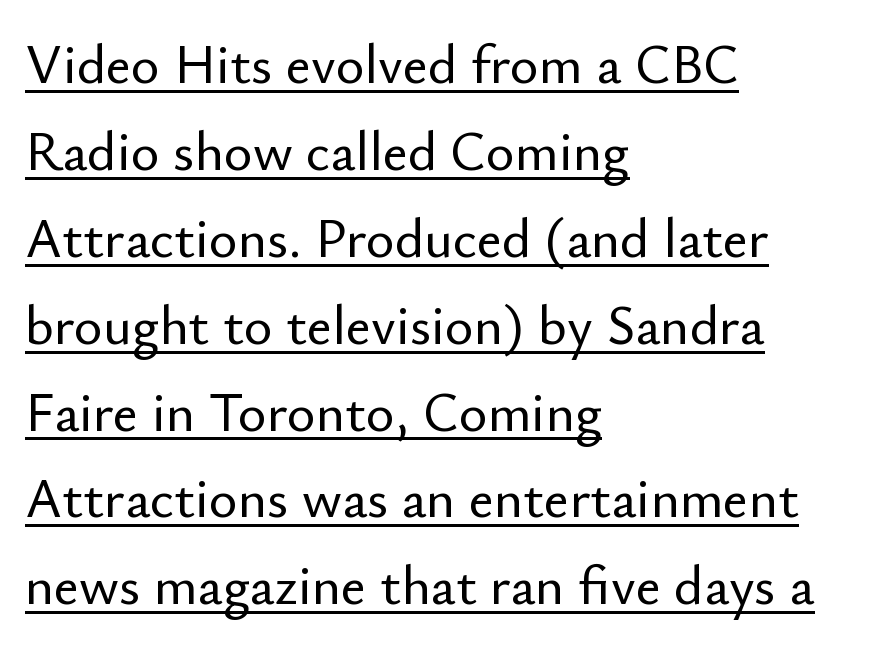
If you measured baseline to baseline, you'd find a middling distance. Layout note: lines flush left. Every character sits straight up, as roman type does. Grotesque or geometric, the face here clearly has no serifs. No extra tracking has been applied to these lines.
